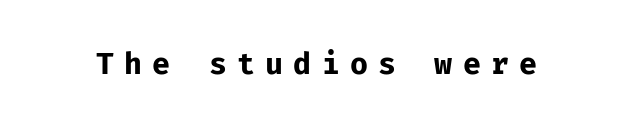
You could only call the tracking loose — the letters float apart. The rendering shows plain stroke endings on the letterforms — a sans-serif design. The rendering uses typewriter-style spacing with identical character cells. The characters look thick and weighty, a clear bold. Posture: straight, roman, zero tilt. Any mark beneath the type? The region is blank.
